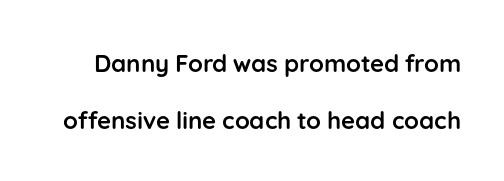
What weight is shown? A full bold with thick strokes. Descenders hang freely into open space. Reading down the column, the eye jumps a long way to each next line. Standard letterfit; no display-style spreading of the glyphs.
